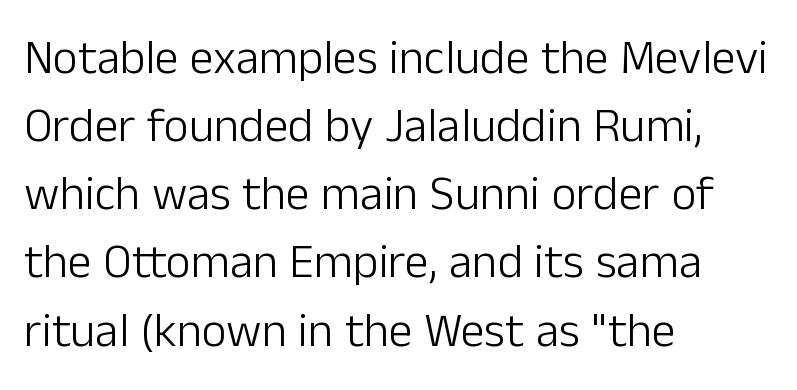
Q: Is the text bold? A: No.
Q: Is the text italic (slanted)? A: No, it is upright.
Q: Is the typeface a serif or a sans-serif typeface? A: Sans-serif.
Q: Is the text underlined? A: No.
Q: How is the paragraph aligned? A: Left-aligned.
Q: Is the spacing between letters normal or unusually wide? A: Normal.
Q: Is the spacing between lines tight, normal or loose? A: Normal.
Q: Width (condensed, normal, or wide)? A: Normal.
Q: Stroke contrast? A: Low.
Q: x-height? A: Medium.
Q: Monospaced? A: No.
